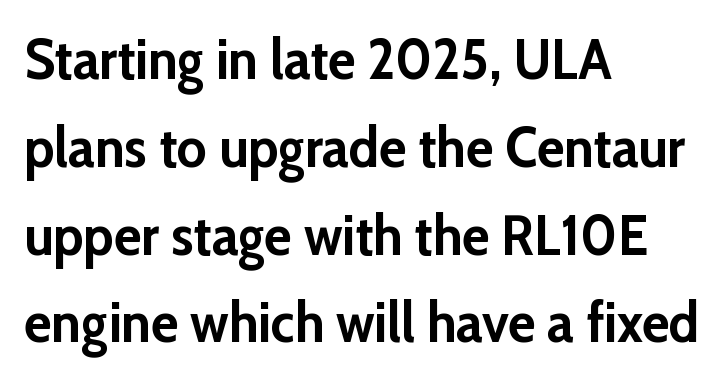
Rendered with straight, roman letterforms. Compared with typical body copy, the letter spacing here is the same. Summary of weight: heavy, a full bold. This sample keeps an unexceptional amount of space between lines. The letters carry no serifs — their stems end cleanly without finishing strokes. The setting favours the left margin, as ordinary paragraphs usually do.
